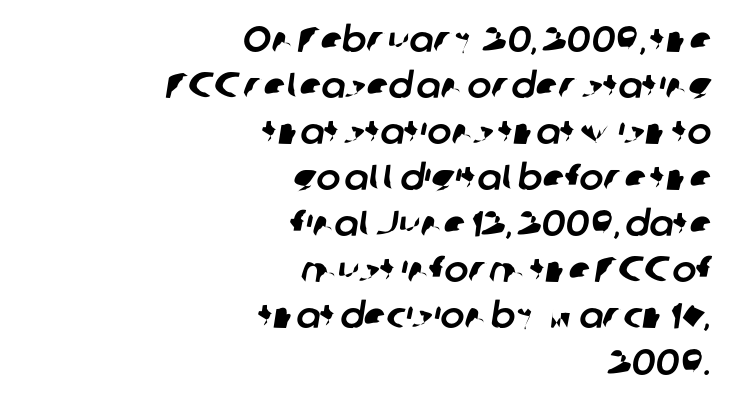
Honestly, the letter spacing is just normal — you wouldn't notice it. A typesetter would call this proportional, since set widths differ per character. The words here are not underlined. Typeset ragged left — the right edge is the straight one. This is sans-serif lettering, the kind often seen on screens and signage. This sample keeps an unexceptional amount of space between lines.
